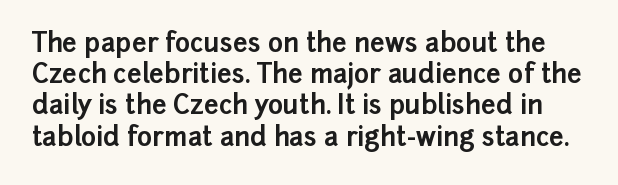
Only glyphs here, with clear space below each row. Weight check: bold — yes, fully. The letters stand upright; this is a roman face. The face used here is rendered with its standard letterfit.
